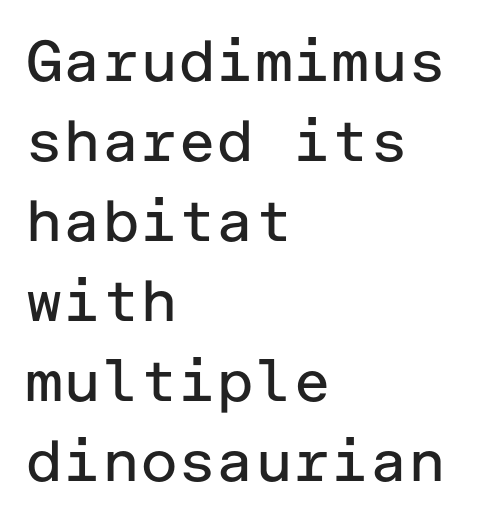
{"serif": "no", "italic": "no", "bold": "no", "weight": "regular", "width": "normal", "stroke_contrast": "low", "x_height": "medium", "underline": "no", "align": "left", "line_spacing": "normal", "line_spacing_ratio": 1.38, "letter_spacing": "normal", "letter_spacing_em": 0.0, "glyph_px": 58}
